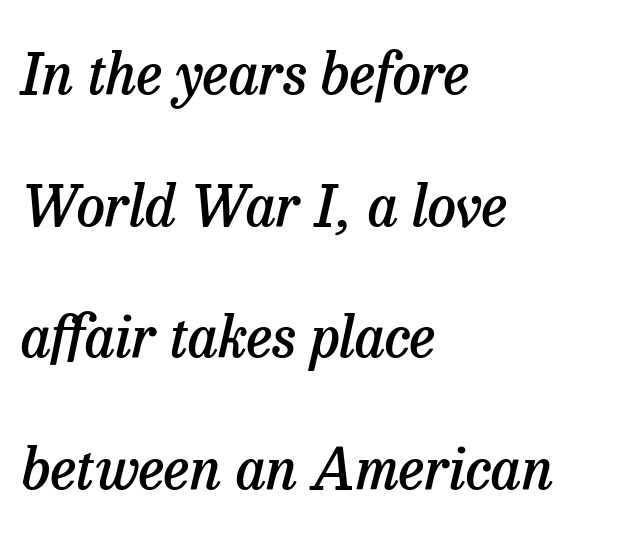
Q: Is the text bold? A: Semi-bold.
Q: Is the text italic (slanted)? A: Yes, it leans right by about 13 degrees.
Q: Is the typeface a serif or a sans-serif typeface? A: Serif.
Q: Is the text underlined? A: No.
Q: How is the paragraph aligned? A: Left-aligned.
Q: Is the spacing between letters normal or unusually wide? A: Normal.
Q: Is the spacing between lines tight, normal or loose? A: Loose.
Q: Width (condensed, normal, or wide)? A: Normal.
Q: Stroke contrast? A: Low.
Q: x-height? A: Medium.
Q: Monospaced? A: No.
